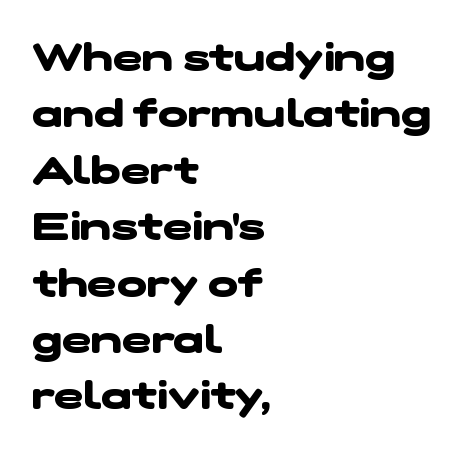
Q: Is the text bold? A: Yes.
Q: Is the typeface a serif or a sans-serif typeface? A: Sans-serif.
Q: Is the text underlined? A: No.
Q: How is the paragraph aligned? A: Left-aligned.
Q: Is the spacing between letters normal or unusually wide? A: Normal.
Q: Is the spacing between lines tight, normal or loose? A: Normal.
Q: Width (condensed, normal, or wide)? A: Wide.
Q: Stroke contrast? A: Low.
Q: x-height? A: Medium.
Q: Monospaced? A: No.
